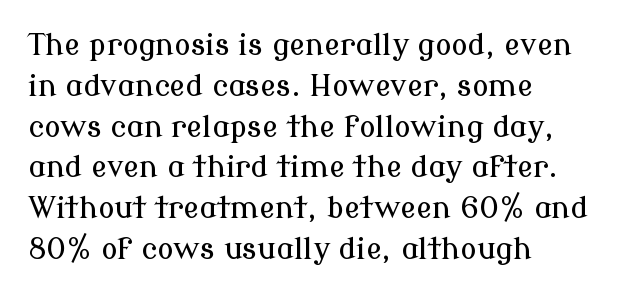
If you drew a line through each stem, it would be perfectly vertical. The rendering uses a moderate line-height, typical for paragraphs. Each line starts at the same left margin while the right side varies. Do the characters align in a grid? No, the font is proportional.
